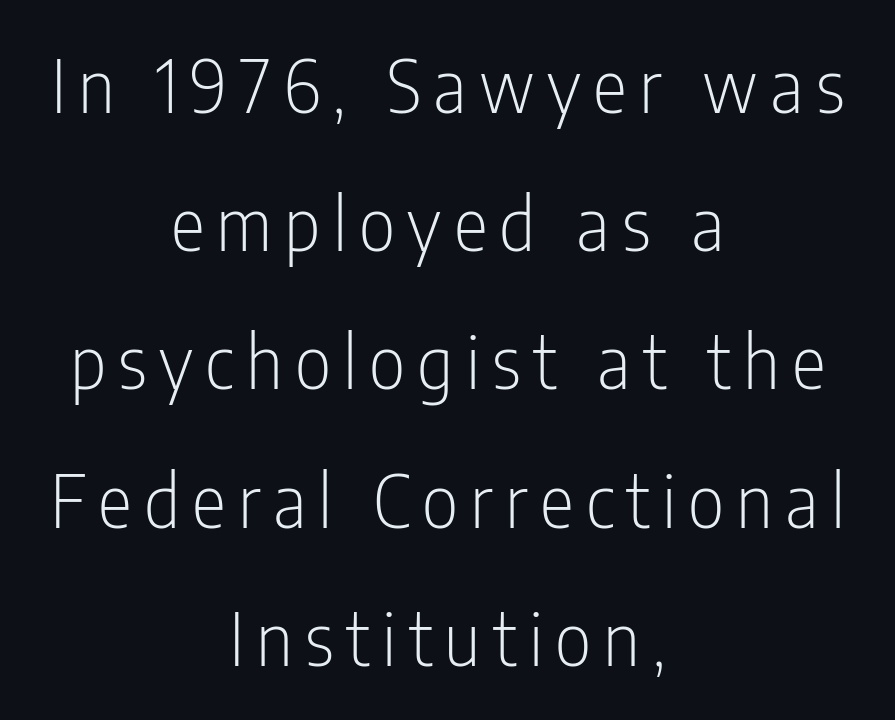
The image shows 72 px light, condensed sans-serif type, upright; set centered, loose line spacing (1.92x), not underlined; low stroke contrast and a medium x-height.
